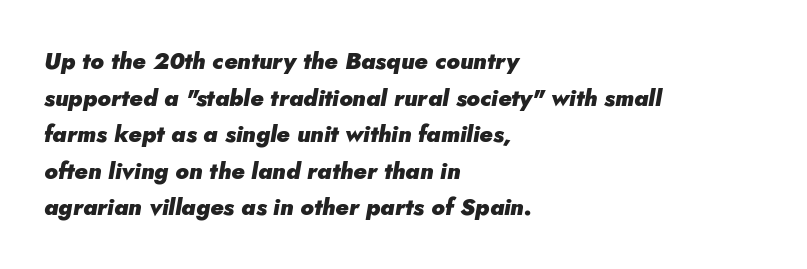
{"italic": "yes", "lean": "right", "slant_degrees": 5, "bold": "yes", "underline": "no", "align": "left", "line_spacing": "normal", "line_spacing_ratio": 1.59, "letter_spacing": "normal", "letter_spacing_em": 0.0, "glyph_px": 23}
